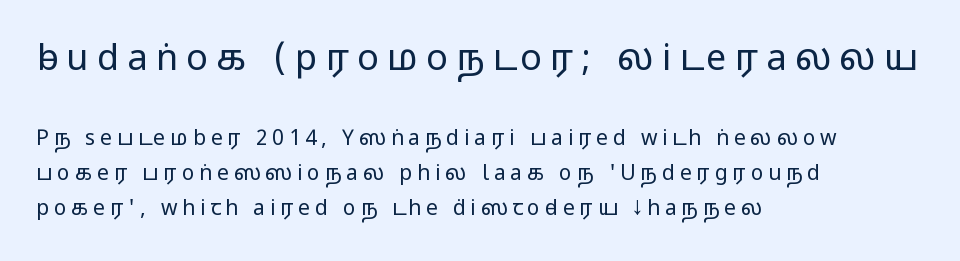
{"serif": "no", "italic": "no", "bold": "no", "weight": "regular", "width": "wide", "stroke_contrast": "low", "x_height": "medium", "monospaced": "no", "underline": "no", "align": "left", "line_spacing": "normal", "line_spacing_ratio": 1.67, "letter_spacing": "wide", "letter_spacing_em": 0.23, "larger_block": "first", "size_ratio": 1.71, "glyph_px": 36}
